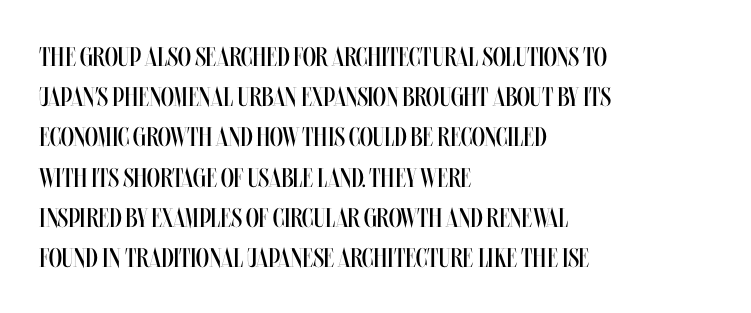
{"italic": "no", "bold": "no", "underline": "no", "align": "left", "line_spacing": "normal", "line_spacing_ratio": 1.49, "letter_spacing": "normal", "letter_spacing_em": 0.0, "glyph_px": 27}
